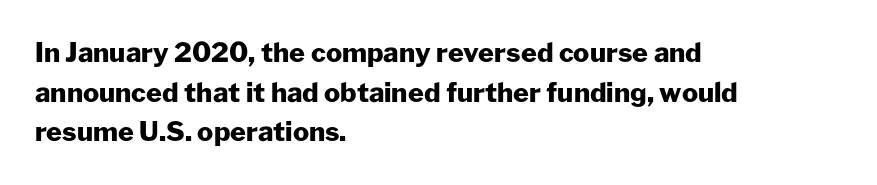
The image shows 27 px bold type, upright; set left-aligned, normal line spacing (1.47x), normal letter spacing, not underlined.
